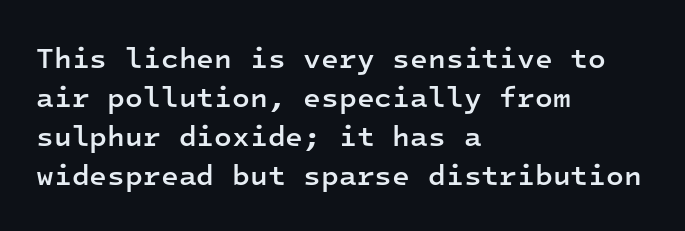
Unlike a traditional serif, this face leaves its strokes unadorned. The face used here is rendered with its standard letterfit. Is this a fixed-width face? Yes — each glyph sits in an identical cell. The letters stand upright; this is a roman face. Stroke thickness is moderately raised; the sample reads as semibold.
